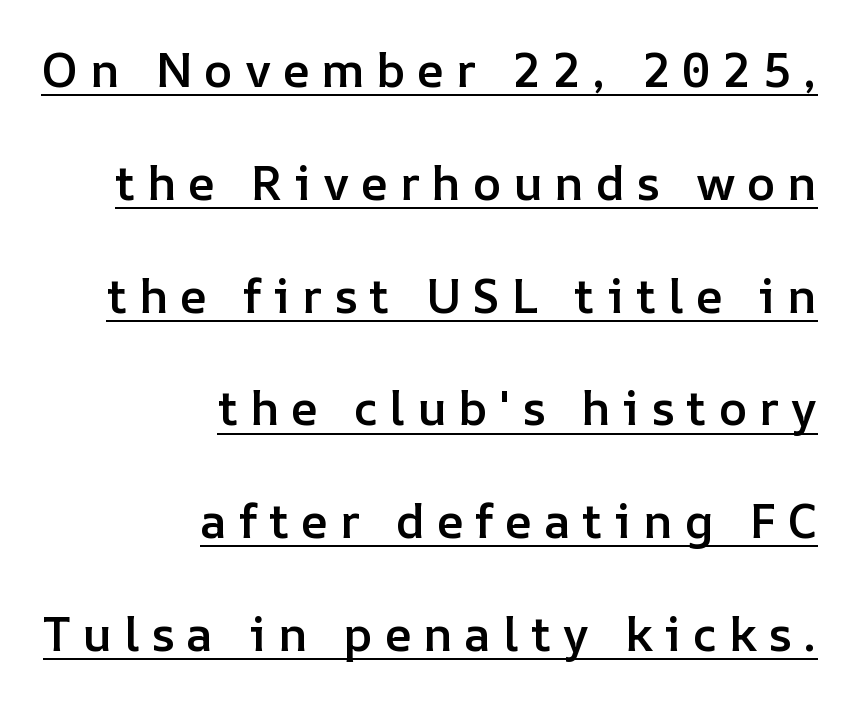
The image shows 48 px semibold type, upright; set right-aligned, loose line spacing (2.35x), unusually wide letter spacing (+0.24 em), underlined; low stroke contrast and a medium x-height.
